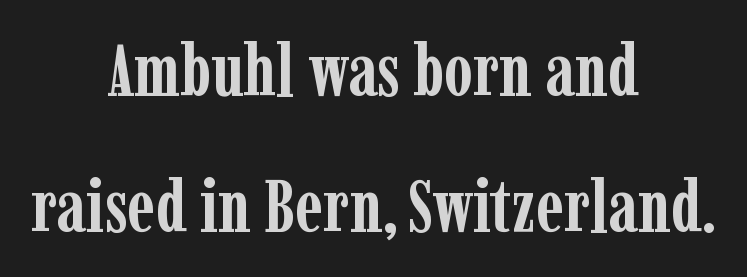
{"serif": "yes", "italic": "no", "bold": "yes", "weight": "semibold", "width": "condensed", "stroke_contrast": "low", "x_height": "medium", "monospaced": "no", "underline": "no", "align": "center", "line_spacing_ratio": 1.86, "letter_spacing": "normal", "letter_spacing_em": 0.0, "glyph_px": 73}
